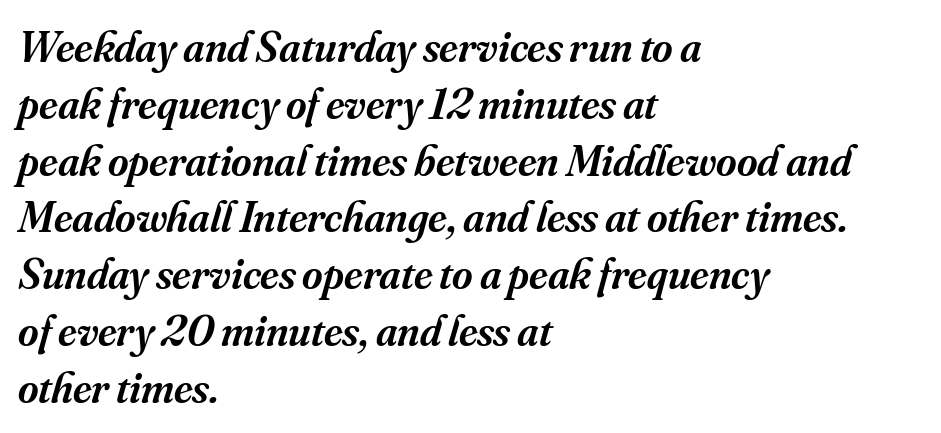
Clear beneath every line of the passage. Compared with an ordinary text face, these strokes are moderately heavier — a semibold. The face used here is proportionally spaced, like ordinary book or web type. The typesetter chose a ragged-right arrangement here. Small tapered or slab feet sit at the stroke ends, so this counts as serif. The designer left line spacing at the default.
